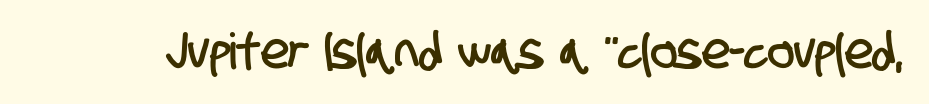
The characters display no serif detailing; their extremities are plain. You could not count columns in this text — the font is proportionally spaced. Here the glyphs are tracked normally, forming tight word shapes. Each row of text sits above clean, open space.
